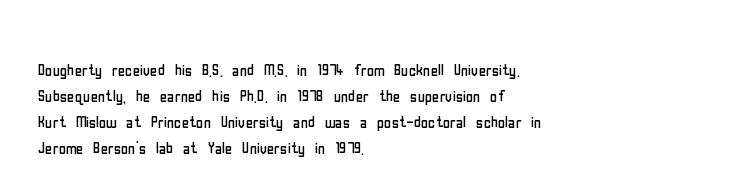
Q: Is the text bold? A: No.
Q: Is the text italic (slanted)? A: No, it is upright.
Q: Is the text underlined? A: No.
Q: How is the paragraph aligned? A: Left-aligned.
Q: Is the spacing between letters normal or unusually wide? A: Normal.
Q: Is the spacing between lines tight, normal or loose? A: Normal.
